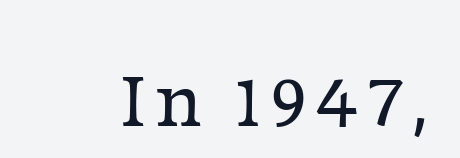
The image shows 78 px regular-weight serif type, upright; set not underlined; low stroke contrast and a medium x-height.
